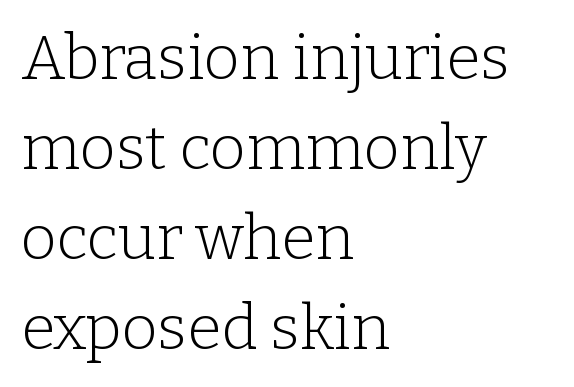
Check the space under the baseline: it is left empty. The letters stand straight up with perfectly vertical stems. Do the characters align in a grid? No, the font is proportional. Tracking value appears to be zero — textbook default spacing.
